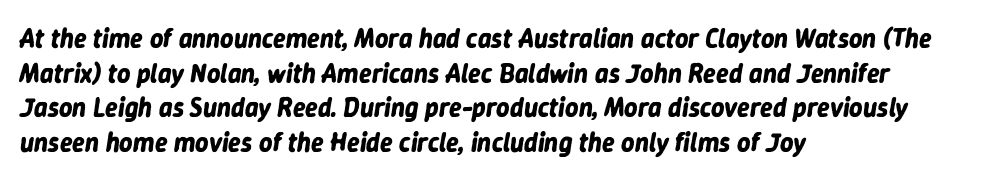
{"italic": "yes", "lean": "right", "slant_degrees": 9, "bold": "yes", "underline": "no", "align": "left", "line_spacing": "normal", "line_spacing_ratio": 1.33, "letter_spacing": "normal", "letter_spacing_em": 0.0, "glyph_px": 26}
